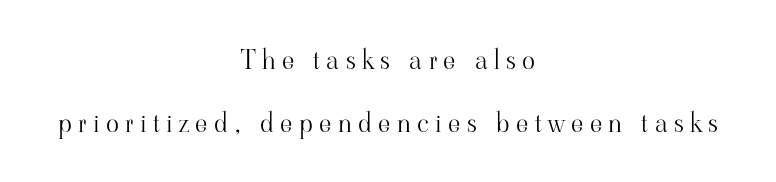
Q: Is the text bold? A: No.
Q: Is the text italic (slanted)? A: No, it is upright.
Q: Is the text underlined? A: No.
Q: How is the paragraph aligned? A: Centered.
Q: Is the spacing between letters normal or unusually wide? A: Unusually wide.
Q: Is the spacing between lines tight, normal or loose? A: Loose.
